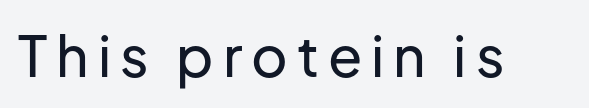
The image shows 56 px sans-serif type, upright; set not underlined; low stroke contrast and a medium x-height.
